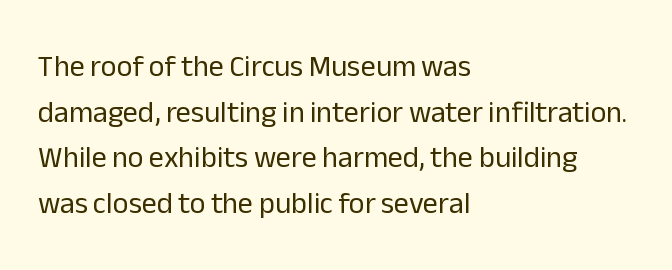
{"serif": "no", "italic": "no", "bold": "no", "weight": "regular", "width": "normal", "stroke_contrast": "low", "x_height": "medium", "monospaced": "no", "underline": "no", "align": "left", "line_spacing": "normal", "line_spacing_ratio": 1.52, "letter_spacing": "normal", "letter_spacing_em": 0.0, "glyph_px": 30}
